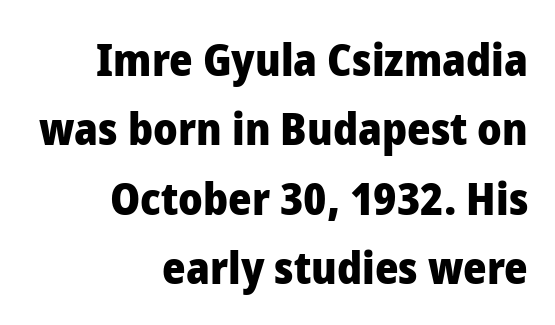
Teacher's note: observe the even right margin — that is flush-right alignment. Look at the tracking — it's just the regular setting, nothing added. The font's upright variant was chosen for this text. Thick stems and heavy bowls — unmistakably bold. The zone under the glyphs is completely vacant. Is this a fixed-width face? No — the glyphs have proportional, varying widths.
